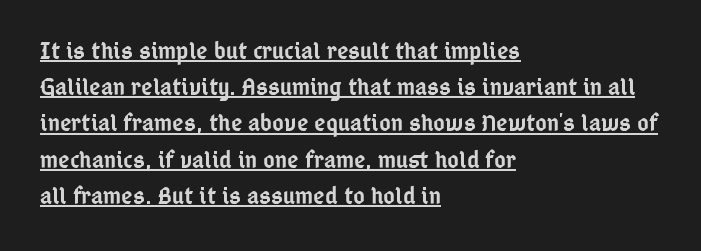
Q: Is the text bold? A: Semi-bold.
Q: Is the text italic (slanted)? A: No, it is upright.
Q: Is the text underlined? A: Yes.
Q: How is the paragraph aligned? A: Left-aligned.
Q: Is the spacing between letters normal or unusually wide? A: Normal.
Q: Is the spacing between lines tight, normal or loose? A: Normal.
